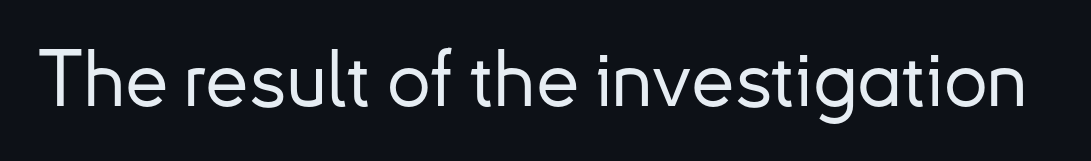
{"serif": "no", "italic": "no", "width": "normal", "stroke_contrast": "low", "x_height": "small", "monospaced": "no", "underline": "no", "letter_spacing": "normal", "letter_spacing_em": 0.0, "glyph_px": 78}
